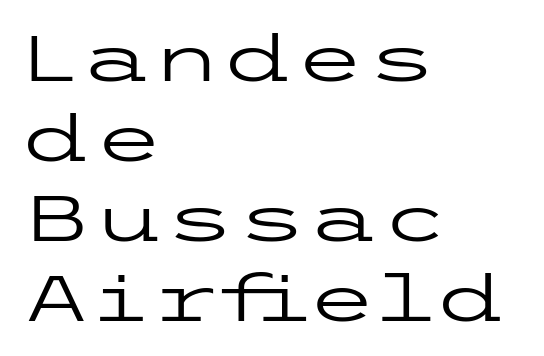
The image shows 65 px regular-weight, wide sans-serif type, upright; set left-aligned, line spacing 1.23x, normal letter spacing, not underlined; low stroke contrast and a medium x-height.
